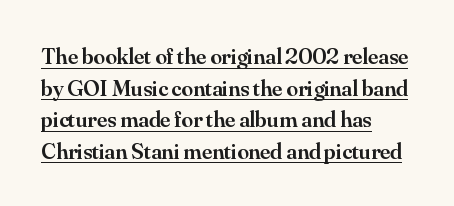
Here the glyphs are tracked normally, forming tight word shapes. This is moderately heavy type, rendered in semibold. Like a heading marked for emphasis, these lines bear an underscore. Ascenders rise straight up at ninety degrees. Casual observation: everything's shoved over to the left.
